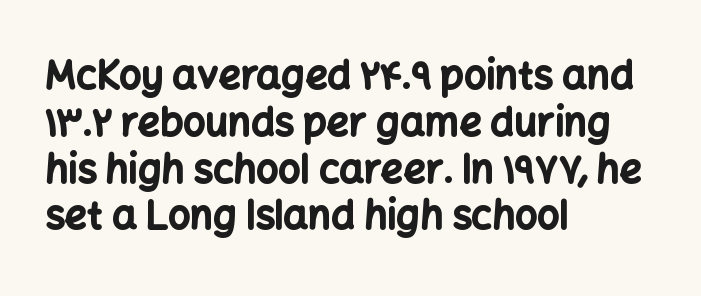
The image shows 39 px bold sans-serif type, upright; set left-aligned, line spacing 1.2x, normal letter spacing, not underlined; low stroke contrast and a medium x-height.
